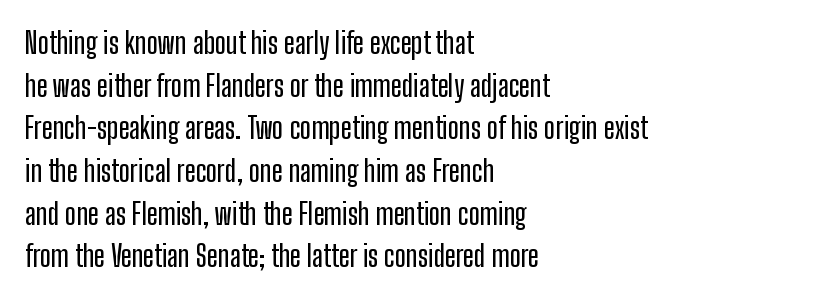
This sample keeps an unexceptional amount of space between lines. Words float on clear page, feet unadorned. The lettering holds an erect, upright posture throughout. The passage shown is typed in a proportional face where columns would drift. Where is the straight margin? On the left. Font category for this specimen: sans-serif.
